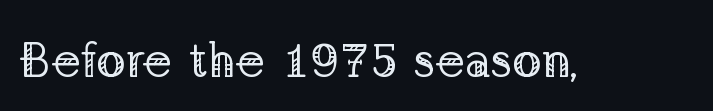
Q: Is the text bold? A: No.
Q: Is the text italic (slanted)? A: No, it is upright.
Q: Is the typeface a serif or a sans-serif typeface? A: Serif.
Q: Is the text underlined? A: No.
Q: Is the spacing between letters normal or unusually wide? A: Normal.
Q: Width (condensed, normal, or wide)? A: Normal.
Q: Stroke contrast? A: Low.
Q: x-height? A: Medium.
Q: Monospaced? A: No.
